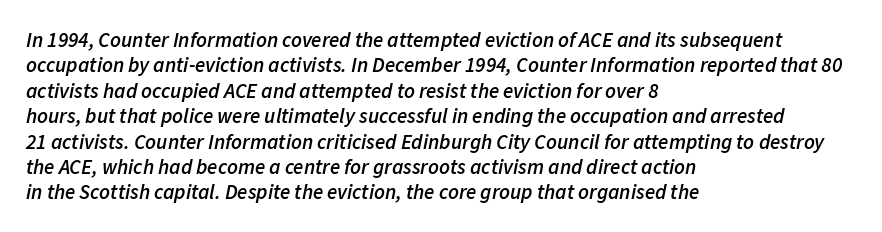
Students, note that the glyphs here touch the page at normal intervals. Lines of text with bare space underneath. These lines stack with their left ends in a neat column. Slanted lettering throughout. Is the type bold? Partly — it's a semibold, heavier than regular but not fully bold.
